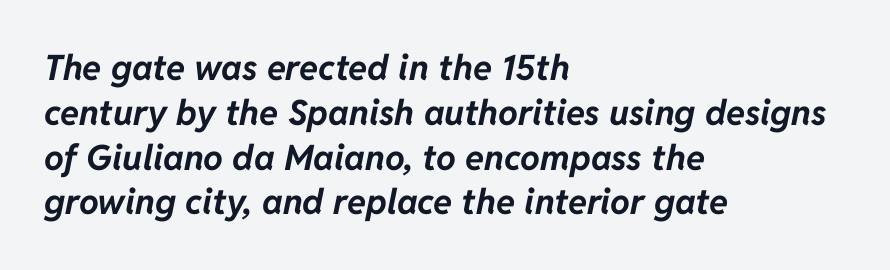
Q: Is the text bold? A: Yes.
Q: Is the text italic (slanted)? A: Yes, it leans right by about 11 degrees.
Q: Is the text underlined? A: No.
Q: How is the paragraph aligned? A: Left-aligned.
Q: Is the spacing between letters normal or unusually wide? A: Normal.
Q: Is the spacing between lines tight, normal or loose? A: Normal.
Q: Width (condensed, normal, or wide)? A: Normal.
Q: Stroke contrast? A: Low.
Q: x-height? A: Medium.
Q: Monospaced? A: No.
